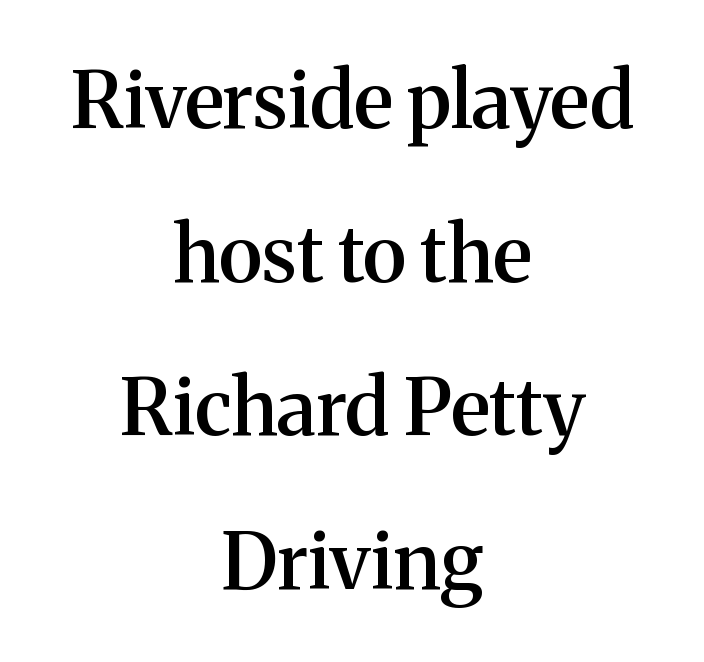
The image shows 78 px semibold serif type, upright; set centered, loose line spacing (1.97x), normal letter spacing, not underlined; medium stroke contrast and a medium x-height.
